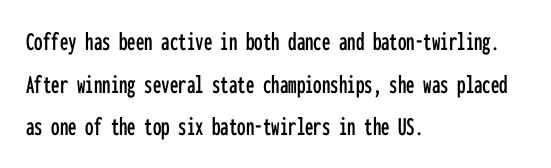
The image shows 27 px text type, upright; set left-aligned, normal line spacing (1.58x), normal letter spacing, not underlined.
